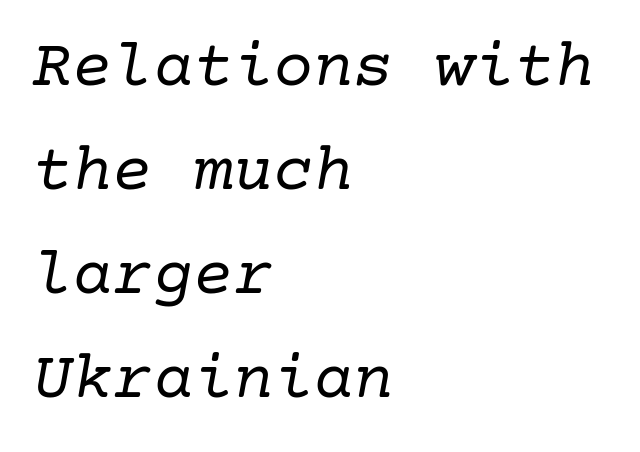
Q: Is the text bold? A: No.
Q: Is the text italic (slanted)? A: Yes, it leans right by about 10 degrees.
Q: Is the typeface a serif or a sans-serif typeface? A: Serif.
Q: Is the text underlined? A: No.
Q: How is the paragraph aligned? A: Left-aligned.
Q: Is the spacing between letters normal or unusually wide? A: Normal.
Q: Is the spacing between lines tight, normal or loose? A: Normal.
Q: Width (condensed, normal, or wide)? A: Normal.
Q: Stroke contrast? A: Low.
Q: x-height? A: Medium.
